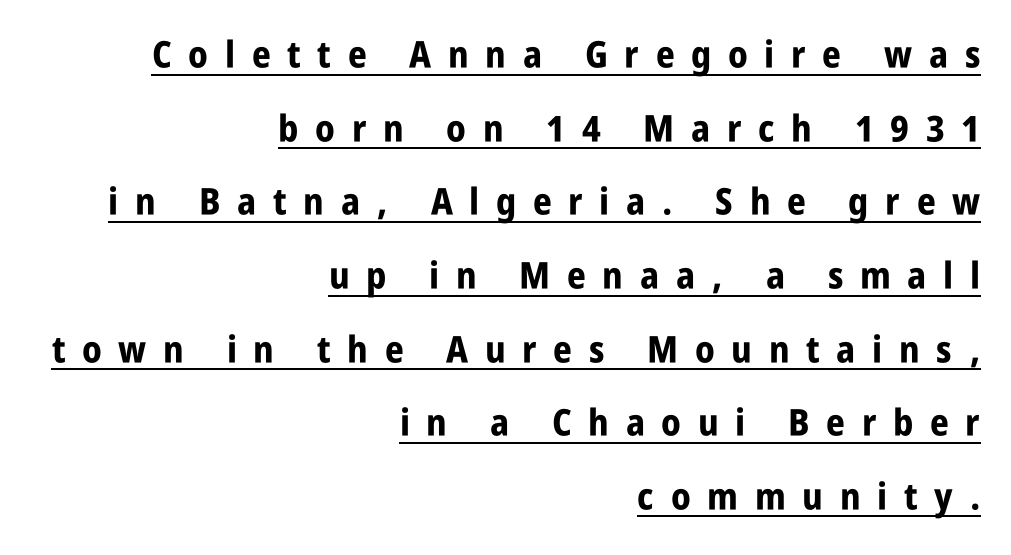
Honestly, the underline is the first thing you notice here. Serifs: no, the terminals of the letterforms are clean. The leading is generous, giving the passage an open texture. Each letter keeps its own natural width here, so spacing adapts to shape. The compositor pushed each line to the right boundary.
